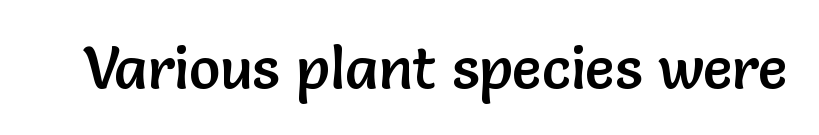
The horizontal fit of the characters is conventional and even. The face used here is proportionally spaced, like ordinary book or web type. To sum up the face: it is a sans, with no serifs. This is roman type, the default non-slanted kind. The area under the type is left untouched.
